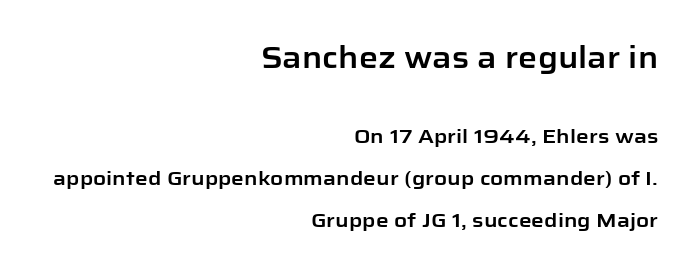
Q: Is the text italic (slanted)? A: No, it is upright.
Q: Is the typeface a serif or a sans-serif typeface? A: Sans-serif.
Q: Is the text underlined? A: No.
Q: How is the paragraph aligned? A: Right-aligned.
Q: Is the spacing between letters normal or unusually wide? A: Normal.
Q: Is the spacing between lines tight, normal or loose? A: Loose.
Q: Which block of text is set in a larger size, the first (top) or the second (bottom)? A: The first (top) one.
Q: Width (condensed, normal, or wide)? A: Normal.
Q: Stroke contrast? A: Low.
Q: x-height? A: Medium.
Q: Monospaced? A: No.
